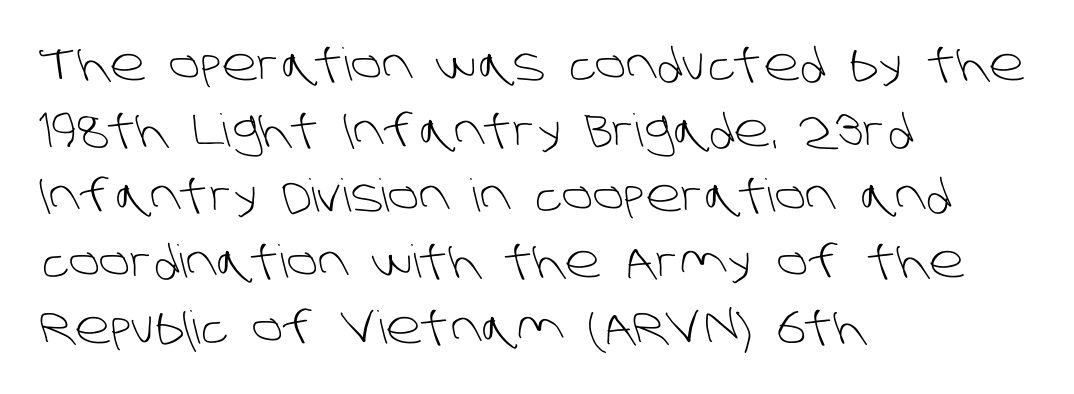
The image shows 45 px light sans-serif type; set left-aligned, normal line spacing (1.46x), normal letter spacing, not underlined; low stroke contrast and a large x-height.
